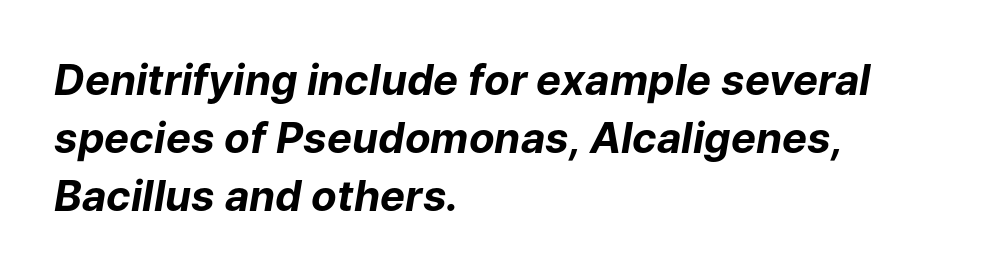
Italic? Definitely — the glyphs are oblique. In terms of weight, the rendering is a true, heavy bold. Note the varied advance widths — an 'i' is clearly narrower than an 'm'. Rule under the text: the space is simply empty. This rendering leaves character spacing at its baseline value.
